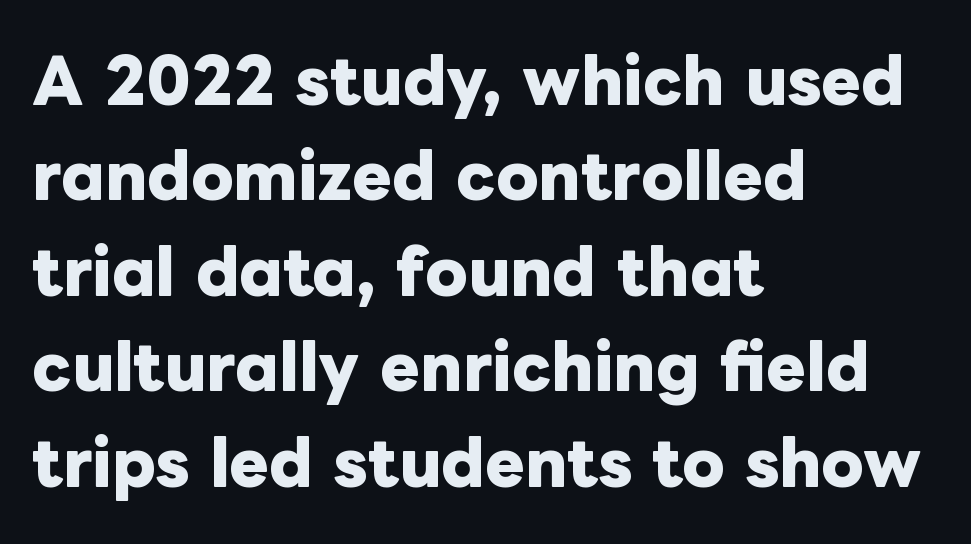
The image shows 60 px heavy type, upright; set left-aligned, normal line spacing (1.59x), normal letter spacing, not underlined; low stroke contrast and a medium x-height.
